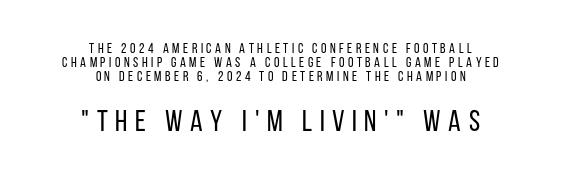
The image shows 30 px regular-weight, condensed sans-serif type, upright; set centered, tight line spacing (0.99x), unusually wide letter spacing (+0.25 em), not underlined; the second (bottom) block is 2.14x larger; low stroke contrast and a large x-height.
